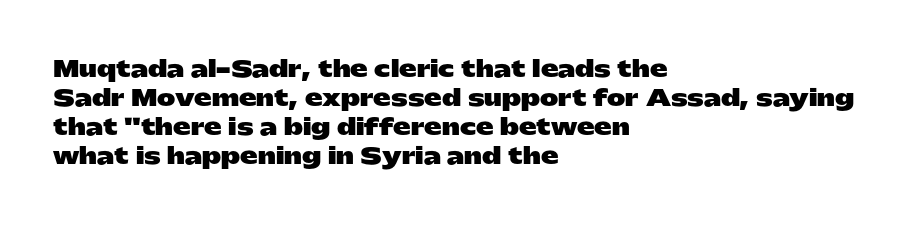
I'd describe the lettering as bold — thick and assertive. Line starts are locked; line ends wander. Nope, not italic — everything's standing straight. Only glyphs here, with clear space below each row.
